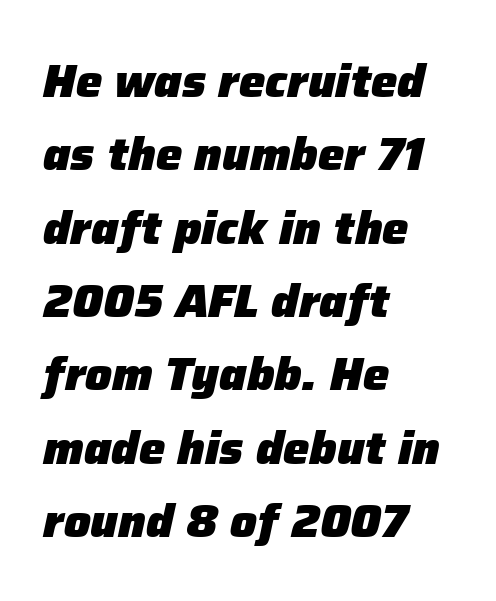
This rendering leaves character spacing at its baseline value. Varying glyph widths throughout — classic text-font behaviour. Rendered with sloped, italic letterforms. The glyphs have the mass of a bold cut. Check the space under the baseline: it is left empty. The paragraph has a hard left edge and a soft right edge.
